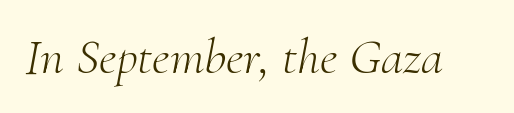
The image shows 51 px light serif type, italic (leaning right); set normal letter spacing, not underlined; medium stroke contrast and a small x-height.
